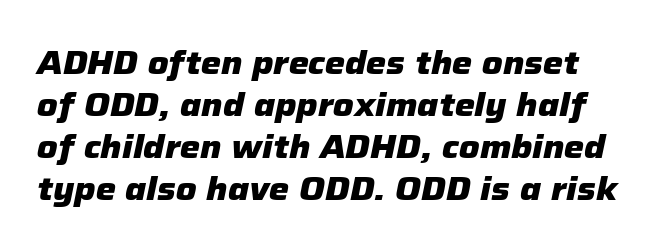
The image shows 32 px heavy type, italic (leaning right); set normal line spacing (1.31x), normal letter spacing, not underlined; low stroke contrast and a medium x-height.
